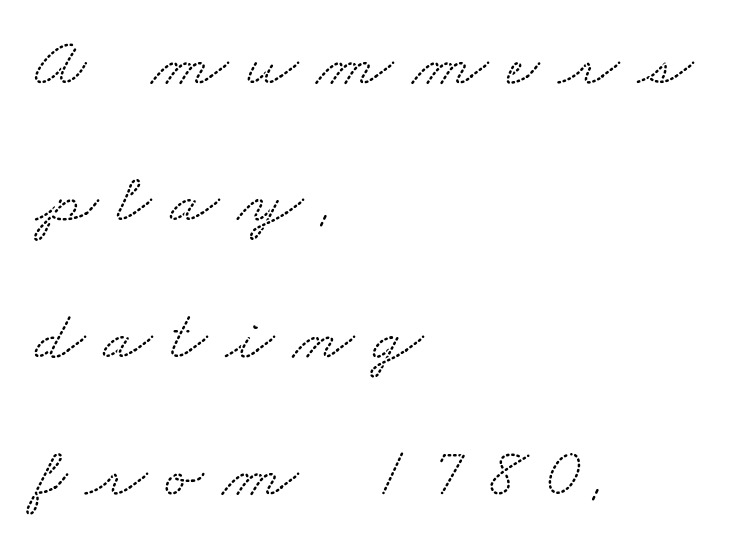
The image shows 71 px wide serif type; set left-aligned, loose line spacing (1.93x), unusually wide letter spacing (+0.26 em), not underlined; low stroke contrast and a small x-height.
